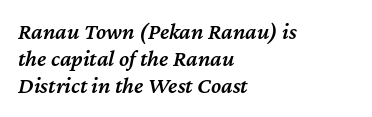
Q: Is the text bold? A: Semi-bold.
Q: Is the text italic (slanted)? A: Yes, it leans right by about 12 degrees.
Q: Is the text underlined? A: No.
Q: How is the paragraph aligned? A: Left-aligned.
Q: Is the spacing between letters normal or unusually wide? A: Normal.
